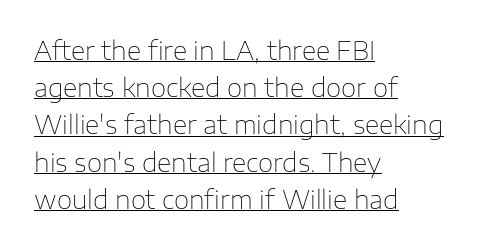
Q: Is the text bold? A: No.
Q: Is the text italic (slanted)? A: No, it is upright.
Q: Is the text underlined? A: Yes.
Q: How is the paragraph aligned? A: Left-aligned.
Q: Is the spacing between letters normal or unusually wide? A: Normal.
Q: Is the spacing between lines tight, normal or loose? A: Normal.
